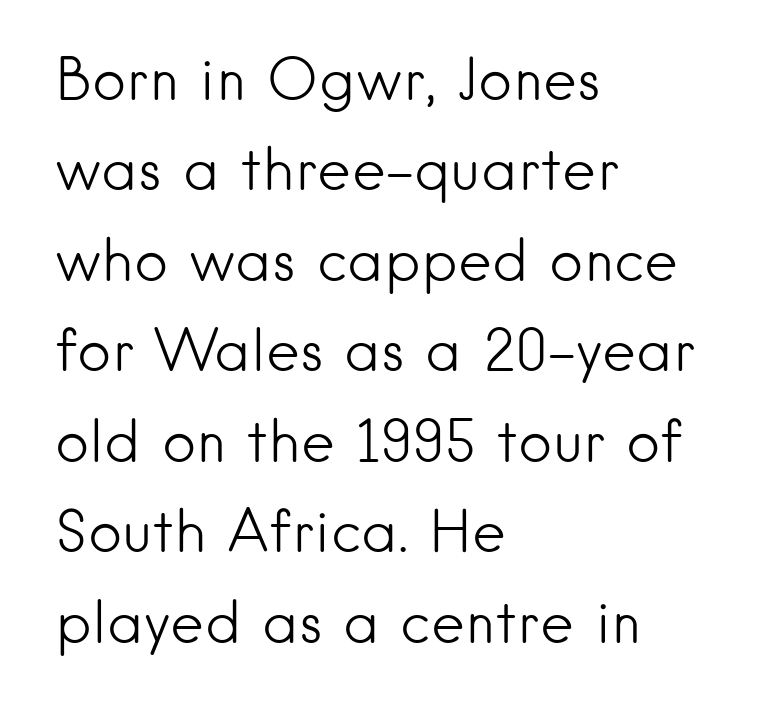
The passage is arranged the way most books set body copy — flush left. In terms of letterspacing, this is plain default setting. Is this a sans? Yes — the strokes have no serifs. The space between consecutive lines is moderate.
